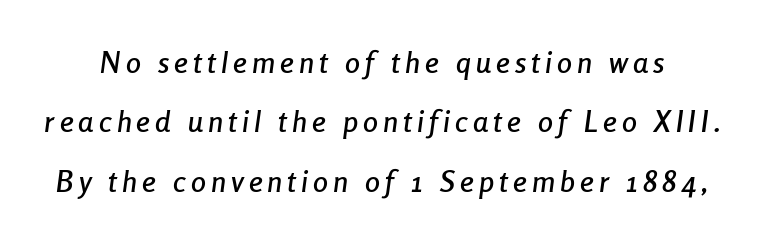
Vertical spacing — loose. In terms of posture, this sample is oblique. The rendering uses natural spacing where letterforms have individual widths. Quick note: underline off.
